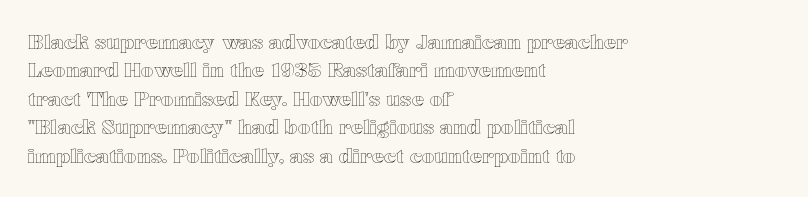
{"italic": "no", "underline": "no", "align": "left", "line_spacing": "normal", "line_spacing_ratio": 1.42, "letter_spacing": "normal", "letter_spacing_em": 0.0, "glyph_px": 20}
